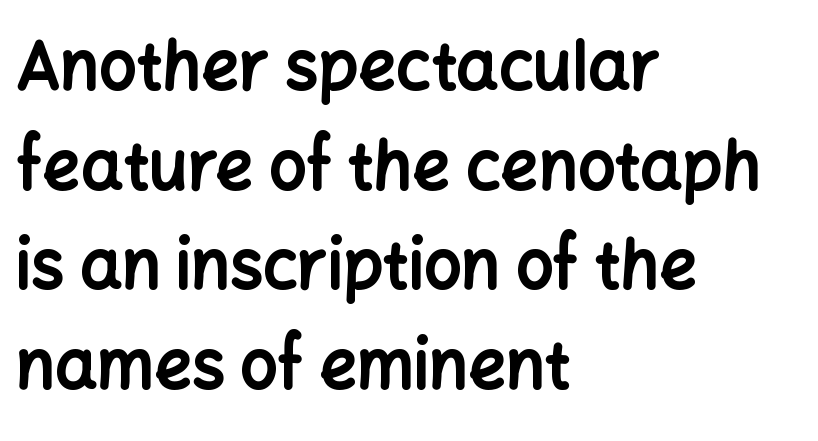
The image shows 66 px bold sans-serif type, upright; set left-aligned, normal line spacing (1.51x), normal letter spacing, not underlined; low stroke contrast and a medium x-height.
